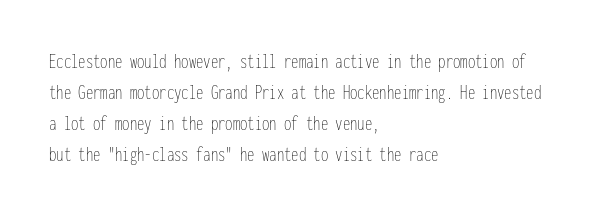
{"italic": "no", "bold": "no", "underline": "no", "align": "left", "line_spacing": "normal", "line_spacing_ratio": 1.48, "letter_spacing": "normal", "letter_spacing_em": 0.0, "glyph_px": 21}
